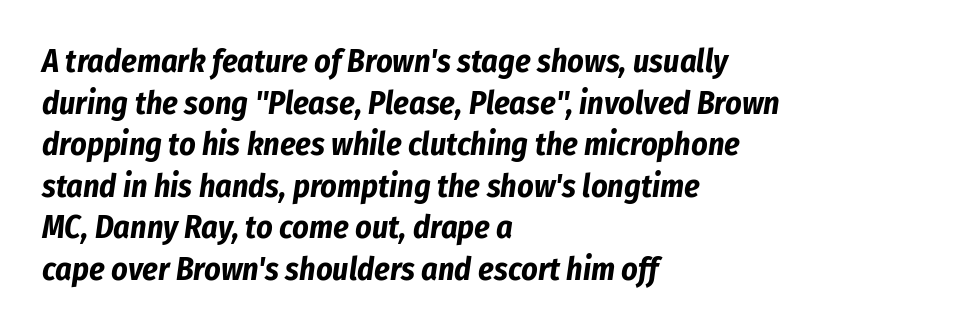
The image shows 32 px bold, condensed type, italic (leaning right); set left-aligned, normal line spacing (1.3x), normal letter spacing, not underlined; low stroke contrast and a medium x-height.
